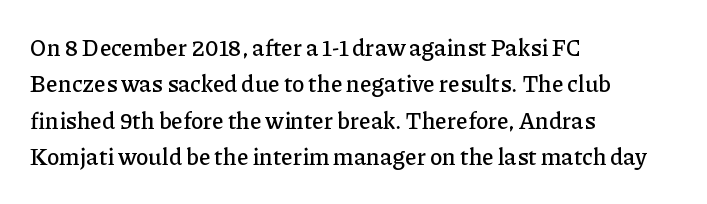
Q: Is the text italic (slanted)? A: No, it is upright.
Q: Is the text underlined? A: No.
Q: How is the paragraph aligned? A: Left-aligned.
Q: Is the spacing between letters normal or unusually wide? A: Normal.
Q: Is the spacing between lines tight, normal or loose? A: Normal.
